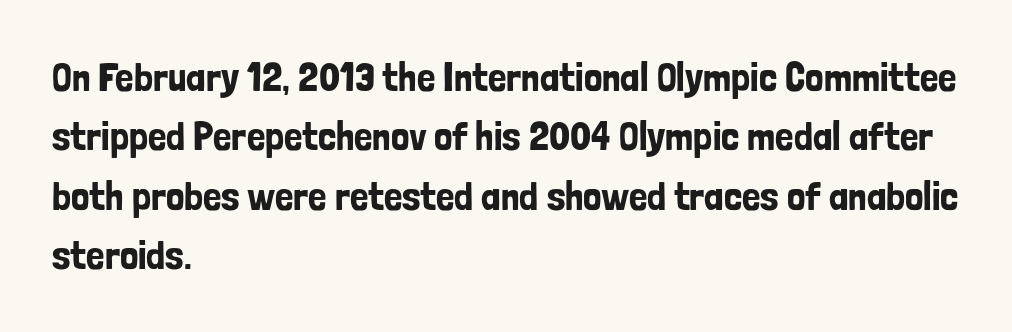
{"serif": "no", "italic": "no", "width": "condensed", "stroke_contrast": "low", "x_height": "medium", "monospaced": "no", "underline": "no", "align": "left", "line_spacing": "normal", "line_spacing_ratio": 1.45, "letter_spacing": "normal", "letter_spacing_em": 0.0, "glyph_px": 41}
